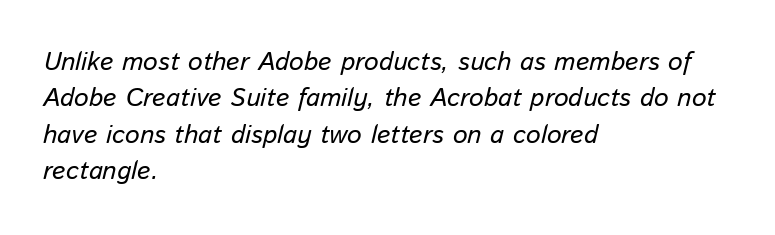
{"italic": "yes", "lean": "right", "slant_degrees": 13, "underline": "no", "align": "left", "line_spacing": "normal", "line_spacing_ratio": 1.4, "letter_spacing": "normal", "letter_spacing_em": 0.0, "glyph_px": 26}
